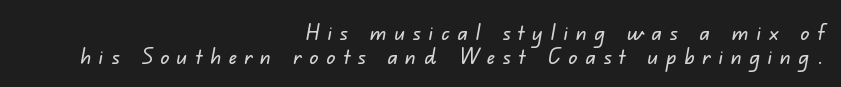
In terms of leading, this rendering errs on the cramped side. Display-style spreading of the glyphs; the letterfit is very open. Every row of glyphs terminates at an identical x-position on the right. The space beneath each line is pristine and unruled.
